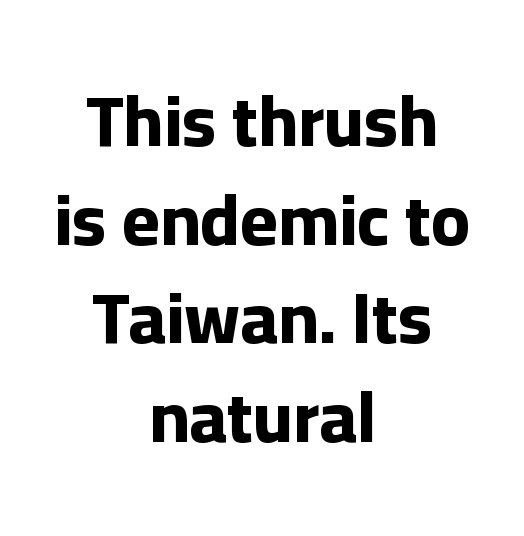
{"serif": "no", "italic": "no", "bold": "yes", "weight": "bold", "width": "normal", "stroke_contrast": "low", "x_height": "medium", "monospaced": "no", "underline": "no", "align": "center", "line_spacing": "normal", "line_spacing_ratio": 1.37, "letter_spacing": "normal", "letter_spacing_em": 0.0, "glyph_px": 72}
